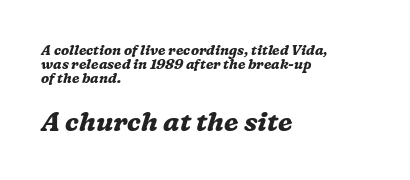
Size hierarchy here favors the trailing block over the leading one. Between one letter and the next there's only the usual sliver of space. This block would grow much taller if given ordinary leading; it's compressed now. Caption: bold face, heavy strokes. Every row of glyphs begins at an identical x-position on the left.
